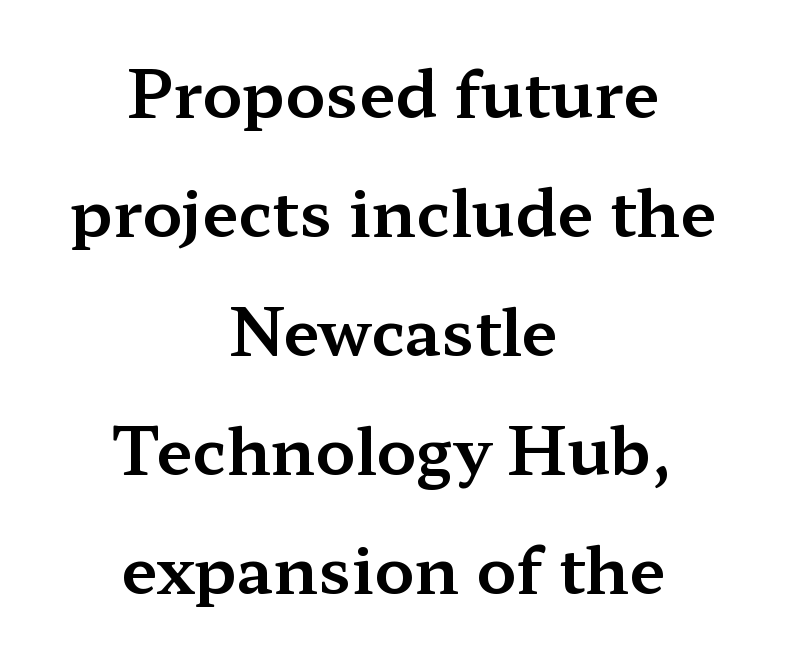
Q: Is the text italic (slanted)? A: No, it is upright.
Q: Is the typeface a serif or a sans-serif typeface? A: Serif.
Q: Is the text underlined? A: No.
Q: How is the paragraph aligned? A: Centered.
Q: Is the spacing between letters normal or unusually wide? A: Normal.
Q: Width (condensed, normal, or wide)? A: Wide.
Q: Stroke contrast? A: Medium.
Q: x-height? A: Medium.
Q: Monospaced? A: No.
